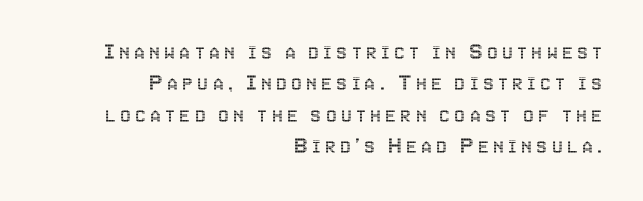
Q: Is the text italic (slanted)? A: No, it is upright.
Q: Is the text underlined? A: No.
Q: How is the paragraph aligned? A: Right-aligned.
Q: Is the spacing between lines tight, normal or loose? A: Normal.
